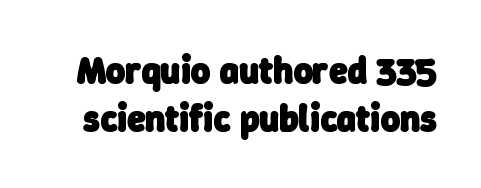
{"serif": "no", "bold": "yes", "weight": "heavy", "width": "normal", "stroke_contrast": "low", "x_height": "medium", "monospaced": "no", "underline": "no", "line_spacing": "normal", "line_spacing_ratio": 1.29, "letter_spacing": "normal", "letter_spacing_em": 0.0, "glyph_px": 37}
